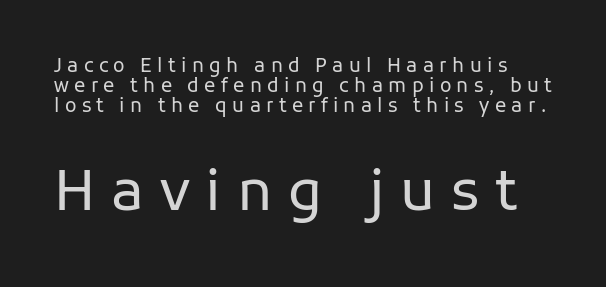
The image shows 56 px regular-weight sans-serif type, upright; set tight line spacing (1.05x), unusually wide letter spacing (+0.28 em), not underlined; the second (bottom) block is 2.95x larger; low stroke contrast and a medium x-height.
